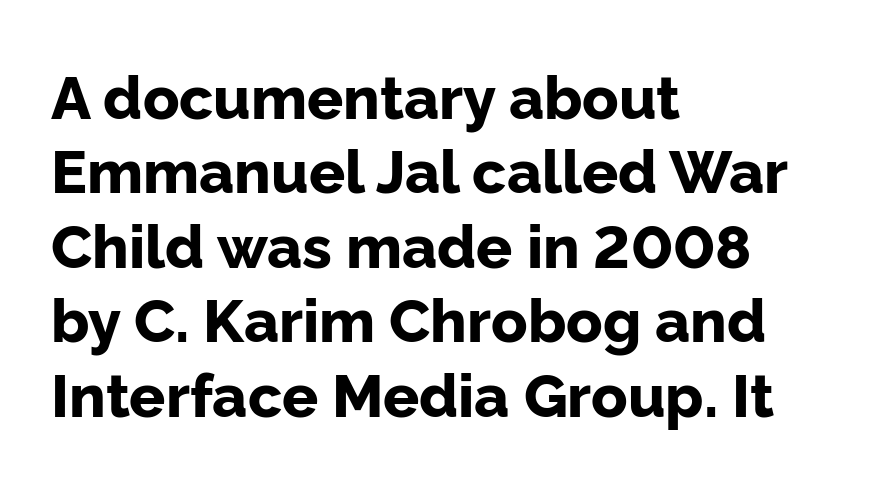
A bare baseline throughout the passage. The line texture is even and compact thanks to regular tracking. The type sits square on the baseline with zero lean. Do the characters align in a grid? No, the font is proportional. Serifs: no, the terminals of the letterforms are clean.
